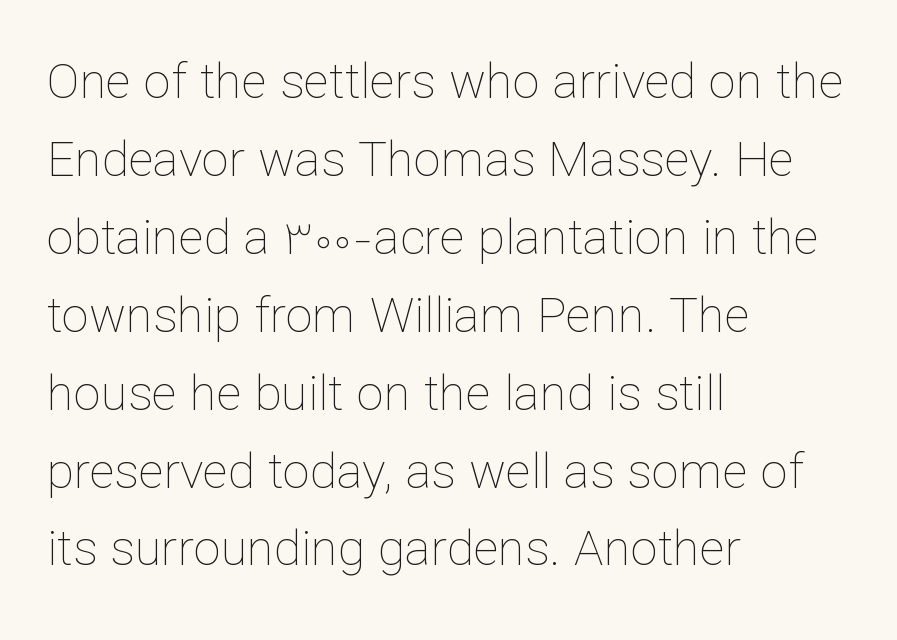
The strokes are not fattened; the text isn't bold. Letter spacing: default. Leading matches the norm, producing a regular column. This rendering features lettering with no underline. The font's upright variant was chosen for this text.
